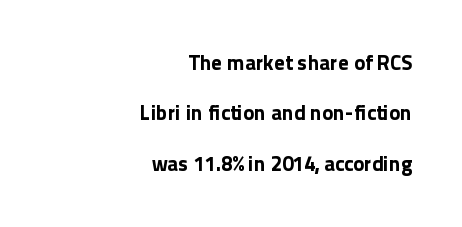
The image shows 21 px bold type, upright; set right-aligned, loose line spacing (2.4x), normal letter spacing, not underlined.
